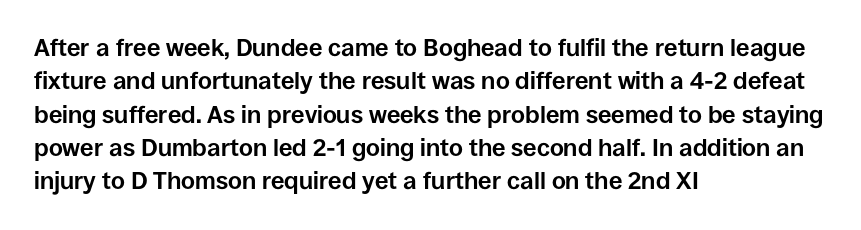
{"italic": "no", "bold": "yes", "underline": "no", "align": "left", "line_spacing": "normal", "line_spacing_ratio": 1.39, "letter_spacing": "normal", "letter_spacing_em": 0.0, "glyph_px": 24}
